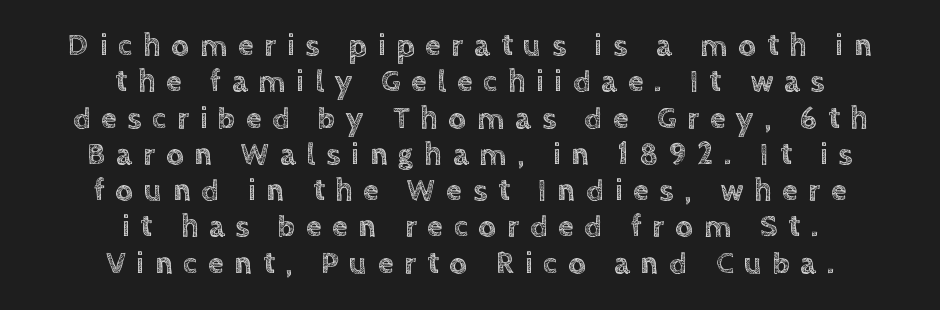
This rendering features lettering with no underline. Inter-character spacing is expanded well beyond the font's built-in metrics. Designer's note — italics off, roman on. Leftover space on each line is divided equally before and after the words.
